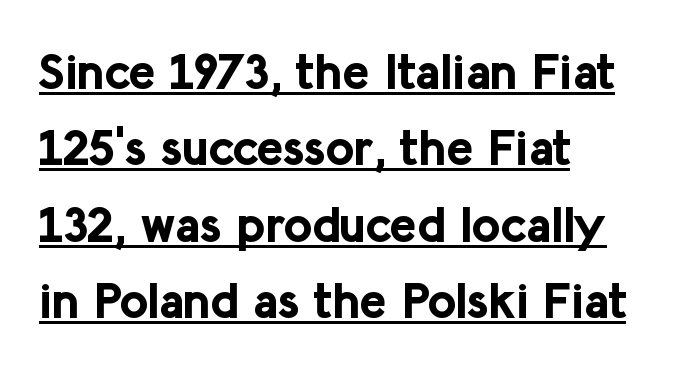
The image shows 50 px bold sans-serif type, upright; set left-aligned, normal line spacing (1.53x), normal letter spacing, underlined; low stroke contrast and a medium x-height.
